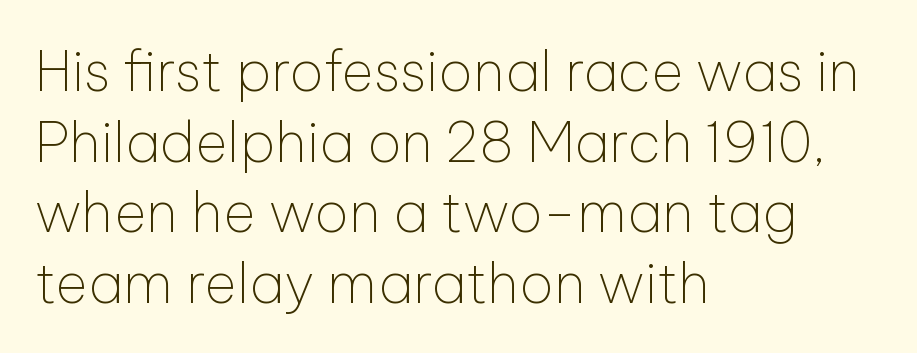
Q: Is the text bold? A: No.
Q: Is the text italic (slanted)? A: No, it is upright.
Q: Is the typeface a serif or a sans-serif typeface? A: Sans-serif.
Q: Is the text underlined? A: No.
Q: How is the paragraph aligned? A: Left-aligned.
Q: Is the spacing between letters normal or unusually wide? A: Normal.
Q: Is the spacing between lines tight, normal or loose? A: Normal.
Q: Width (condensed, normal, or wide)? A: Normal.
Q: Stroke contrast? A: Low.
Q: x-height? A: Medium.
Q: Monospaced? A: No.
